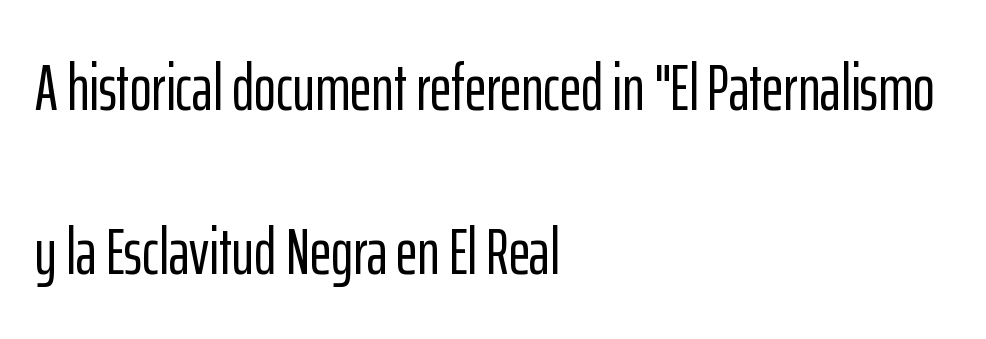
The image shows 66 px condensed sans-serif type, upright; set left-aligned, loose line spacing (2.49x), normal letter spacing, not underlined; low stroke contrast and a medium x-height.
